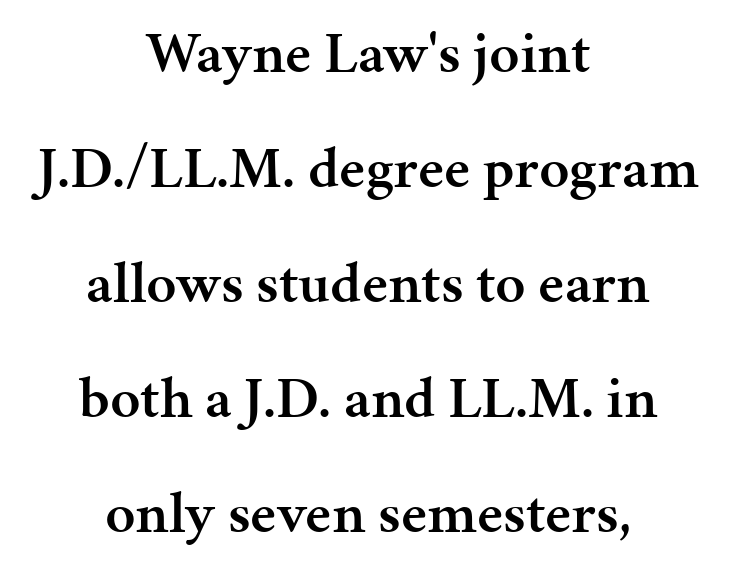
The image shows 59 px semibold serif type, upright; set centered, loose line spacing (1.95x), normal letter spacing, not underlined; medium stroke contrast and a medium x-height.
